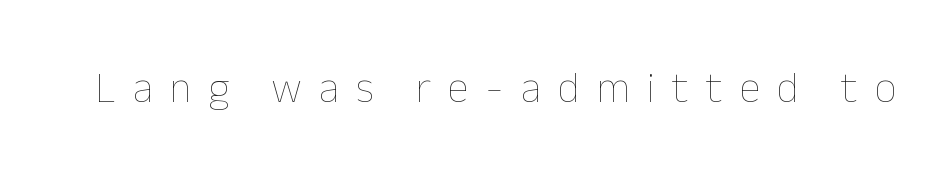
The lettering stays uniformly vertical, giving the passage a roman look. Stems here are at most as thick as an everyday book face. The passage shown has open, widely tracked lettering throughout. Lines of text with bare space underneath. The face used here is proportionally spaced, like ordinary book or web type.
